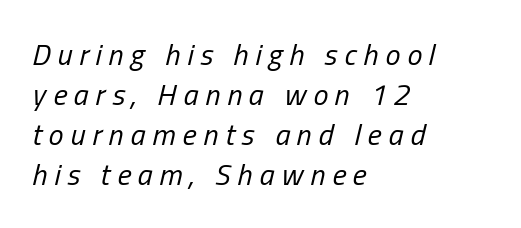
{"italic": "yes", "lean": "right", "slant_degrees": 13, "bold": "no", "weight": "regular", "width": "condensed", "stroke_contrast": "low", "x_height": "medium", "monospaced": "no", "underline": "no", "align": "left", "line_spacing": "normal", "line_spacing_ratio": 1.33, "letter_spacing": "wide", "letter_spacing_em": 0.23, "glyph_px": 30}
